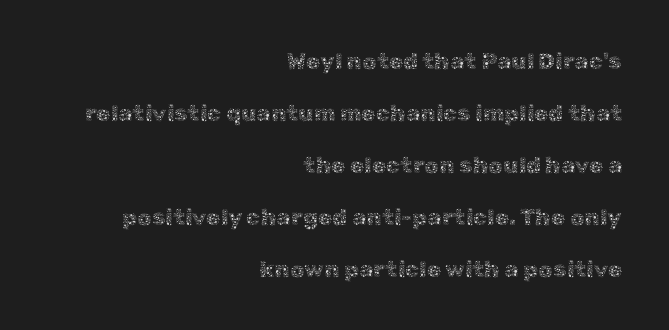
Q: Is the text bold? A: No.
Q: Is the text italic (slanted)? A: No, it is upright.
Q: Is the text underlined? A: No.
Q: How is the paragraph aligned? A: Right-aligned.
Q: Is the spacing between letters normal or unusually wide? A: Normal.
Q: Is the spacing between lines tight, normal or loose? A: Loose.
